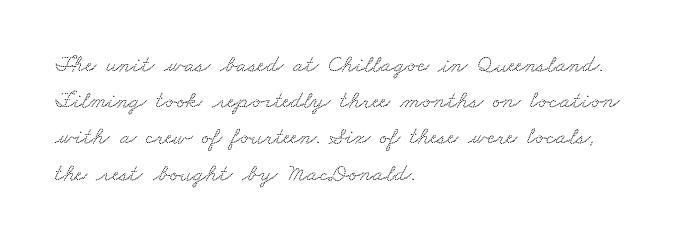
Q: Is the text underlined? A: No.
Q: How is the paragraph aligned? A: Left-aligned.
Q: Is the spacing between letters normal or unusually wide? A: Normal.
Q: Is the spacing between lines tight, normal or loose? A: Normal.
